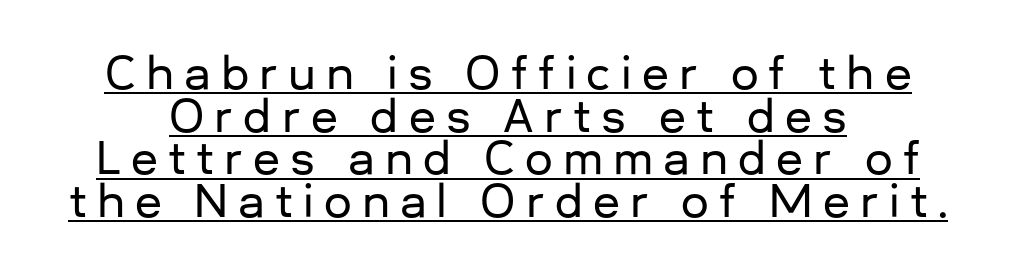
{"serif": "no", "italic": "no", "width": "normal", "stroke_contrast": "low", "x_height": "medium", "monospaced": "no", "underline": "yes", "line_spacing": "tight", "line_spacing_ratio": 0.97, "letter_spacing": "wide", "letter_spacing_em": 0.23, "glyph_px": 44}
